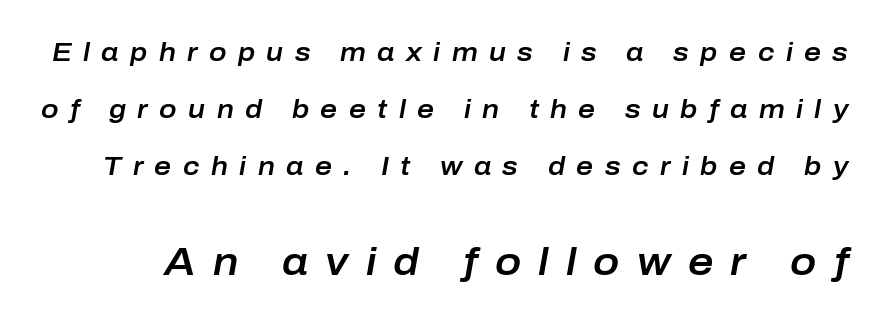
{"italic": "yes", "lean": "right", "slant_degrees": 10, "width": "normal", "stroke_contrast": "low", "x_height": "medium", "monospaced": "no", "underline": "no", "line_spacing": "loose", "line_spacing_ratio": 2.19, "letter_spacing": "wide", "letter_spacing_em": 0.44, "larger_block": "second", "size_ratio": 1.5, "glyph_px": 39}
